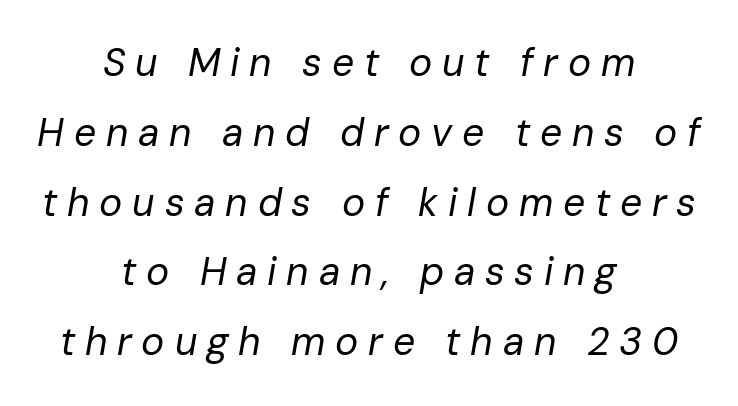
{"italic": "yes", "lean": "right", "slant_degrees": 10, "bold": "no", "weight": "regular", "width": "normal", "stroke_contrast": "low", "x_height": "medium", "monospaced": "no", "underline": "no", "align": "center", "line_spacing_ratio": 1.79, "letter_spacing": "wide", "letter_spacing_em": 0.25, "glyph_px": 39}
